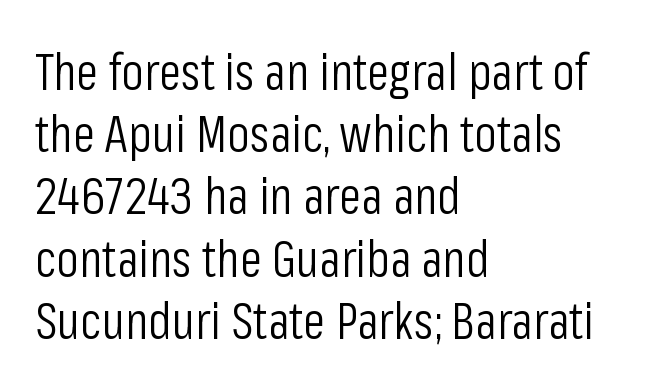
Ink coverage per letter is moderate at most. Every stem runs plumb, perpendicular to the baseline. A typesetter would call this proportional, since set widths differ per character. Only glyphs here, with clear space below each row.
